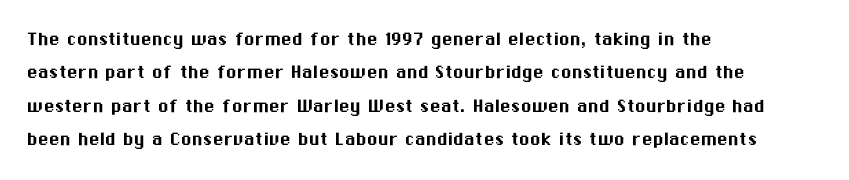
{"italic": "no", "underline": "no", "align": "left", "line_spacing": "normal", "line_spacing_ratio": 1.52, "letter_spacing": "normal", "letter_spacing_em": 0.0, "glyph_px": 22}
